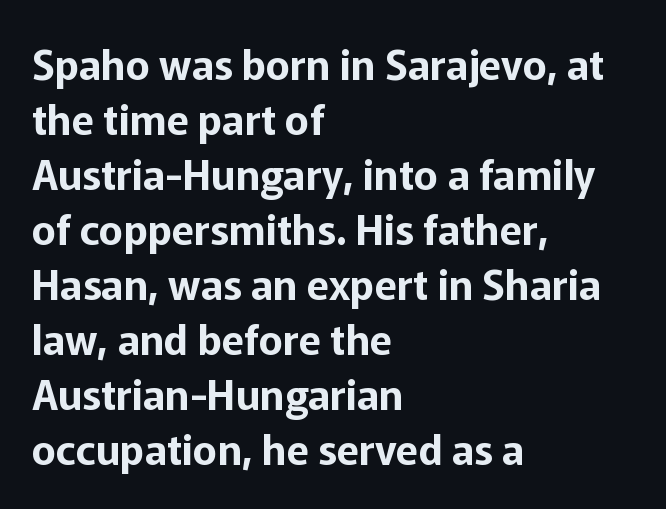
Alignment: flush left. The letters sit at their default tracking, neither squeezed nor spread. This sample keeps an unexceptional amount of space between lines. The axis of the letterforms is exactly vertical.
